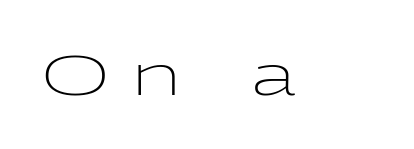
The image shows 55 px light, wide sans-serif type, upright; set unusually wide letter spacing (+0.41 em), not underlined; low stroke contrast and a medium x-height.
